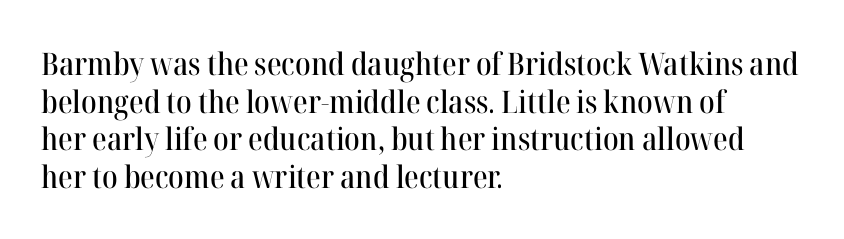
Do the letters lean? They stand straight. Only glyphs here, with clear space below each row. Font category for this specimen: serif. The letters advance in unequal steps, a hallmark of proportional type. Visually the block forms a straight wall on the left and a jagged coastline on the right. This rendering leaves character spacing at its baseline value.
